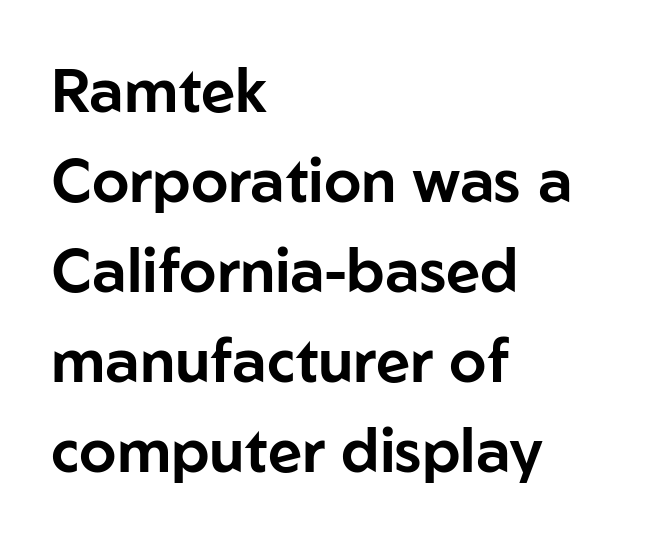
Q: Is the text italic (slanted)? A: No, it is upright.
Q: Is the typeface a serif or a sans-serif typeface? A: Sans-serif.
Q: Is the text underlined? A: No.
Q: How is the paragraph aligned? A: Left-aligned.
Q: Is the spacing between letters normal or unusually wide? A: Normal.
Q: Is the spacing between lines tight, normal or loose? A: Normal.
Q: Width (condensed, normal, or wide)? A: Normal.
Q: Stroke contrast? A: Low.
Q: x-height? A: Medium.
Q: Monospaced? A: No.
